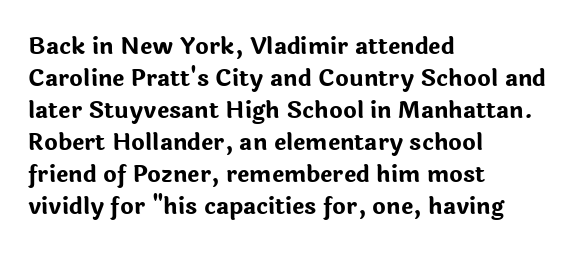
Q: Is the text bold? A: Yes.
Q: Is the text italic (slanted)? A: No, it is upright.
Q: Is the text underlined? A: No.
Q: How is the paragraph aligned? A: Left-aligned.
Q: Is the spacing between letters normal or unusually wide? A: Normal.
Q: Is the spacing between lines tight, normal or loose? A: Normal.
